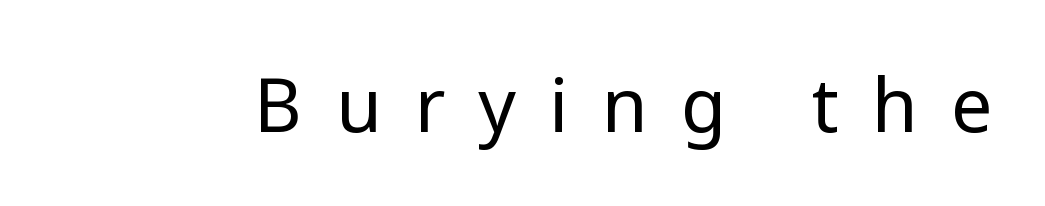
Do the characters align in a grid? No, the font is proportional. This is not heavy type; no bold has been used. Does the type have serifs? No, each stem ends abruptly. In terms of posture, this sample is upright. Letters rest on an invisible, unmarked baseline. There is plenty of visible air inserted between adjacent glyphs.
